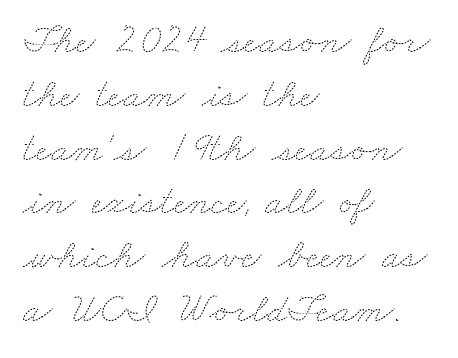
Think of a printed novel: that variable character pitch is what you see here. The rendering uses a moderate line-height, typical for paragraphs. The passage shown has conventional tracking throughout. The rendering anchors every line to the left-hand side. Heft: none added — not bold. The space beneath each line is pristine and unruled.
